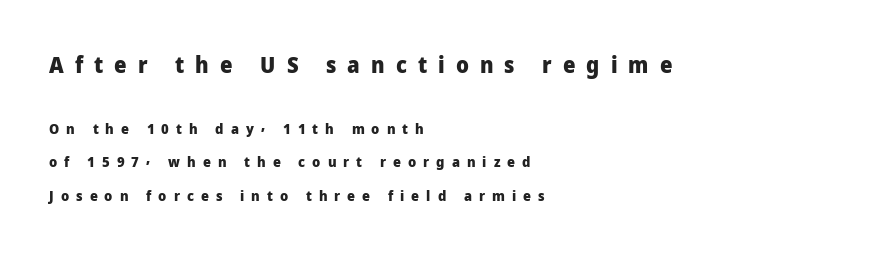
The glyphs have the mass of a bold cut. Honestly, the rows look like they've been pulled way apart. No word sits above an underline. Rendered with straight, roman letterforms. Students, note that the glyphs here are deliberately spaced far apart. The more generous point size was reserved for the upper chunk.
